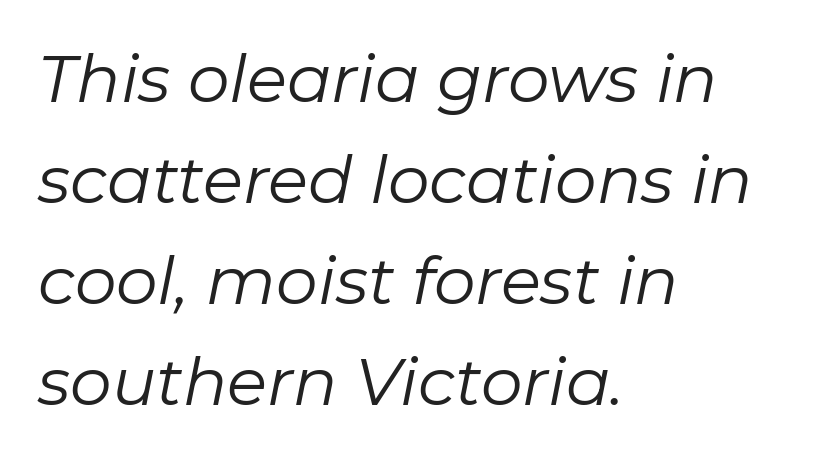
The image shows 66 px regular-weight type, italic (leaning right); set left-aligned, normal line spacing (1.53x), normal letter spacing, not underlined; low stroke contrast and a medium x-height.
